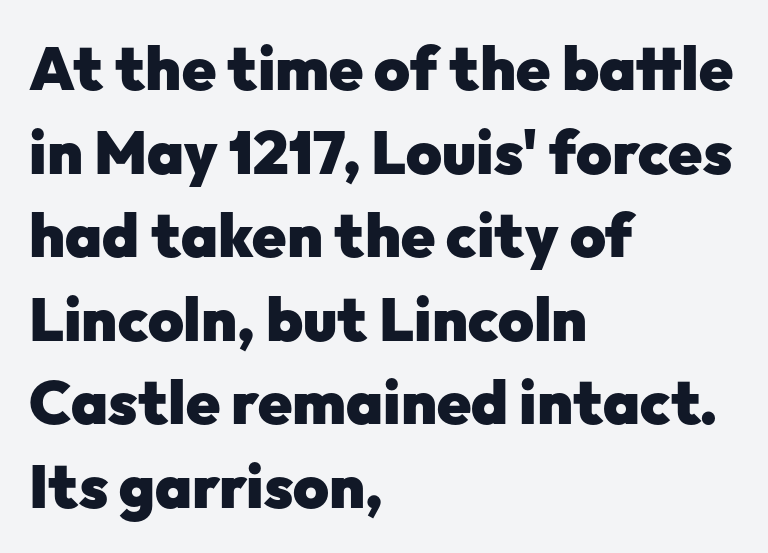
Plenty of ink on the page — the face is bold. The line texture is even and compact thanks to regular tracking. The area under the type is left untouched. Line starts are locked; line ends wander. The letters carry no serifs — their stems end cleanly without finishing strokes. The letters advance in unequal steps, a hallmark of proportional type.
